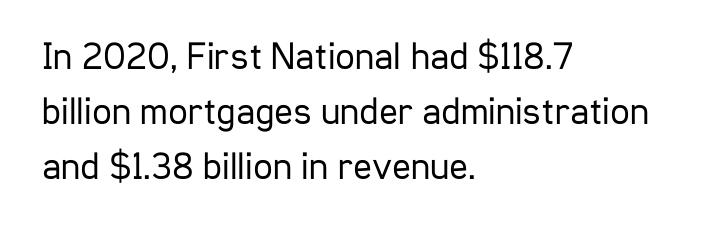
The cut favours lightness, reaching ordinary text weight at its darkest. Upright lettering throughout. The horizontal fit of the characters is conventional and even. Layout note: lines flush left.
